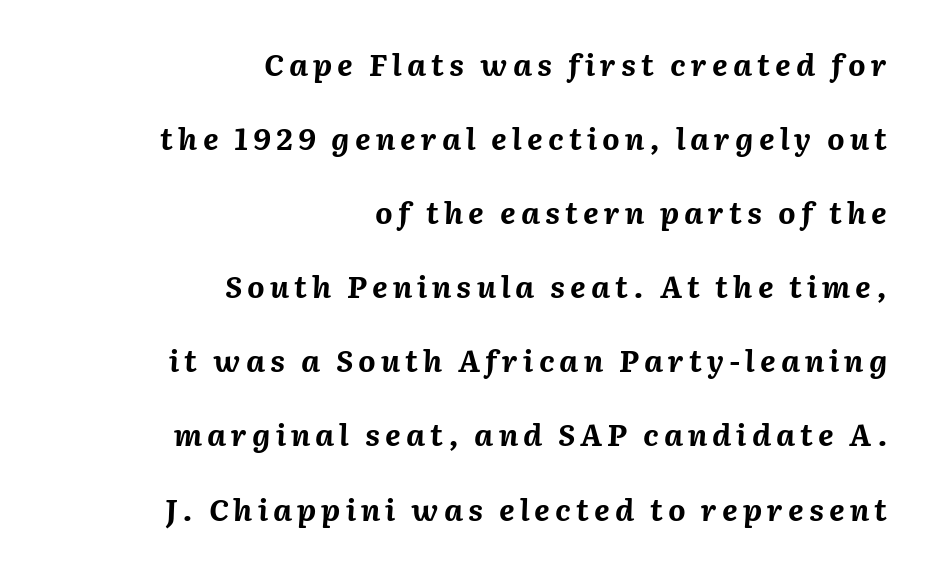
Visually the block forms a straight wall on the right and a jagged coastline on the left. These words are printed bold, with thick strokes throughout. The specimen omits any rule beneath the text block's lines. The letters advance in unequal steps, a hallmark of proportional type.
